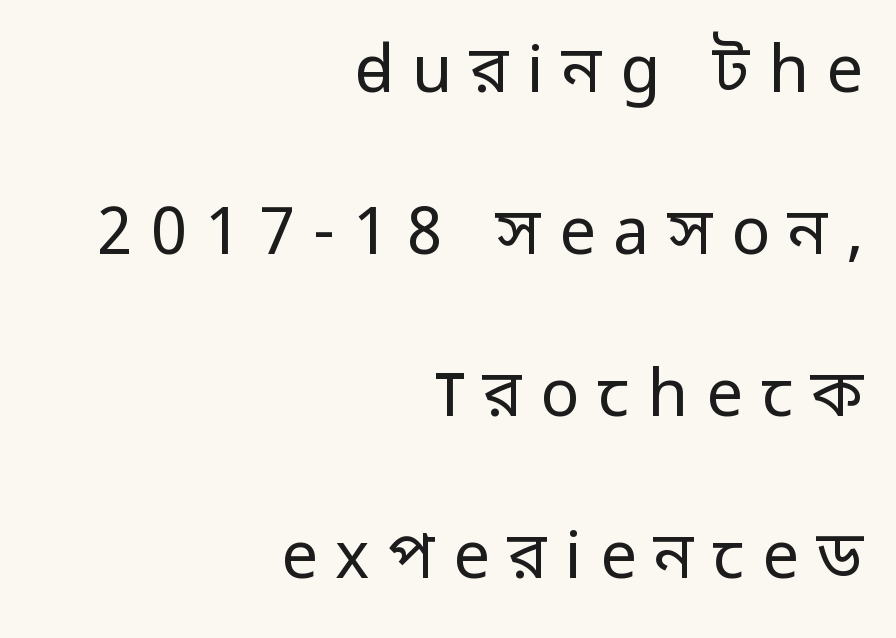
{"serif": "no", "italic": "no", "bold": "no", "weight": "regular", "width": "normal", "stroke_contrast": "low", "x_height": "medium", "monospaced": "no", "underline": "no", "align": "right", "line_spacing": "loose", "line_spacing_ratio": 2.49, "letter_spacing": "wide", "letter_spacing_em": 0.28, "glyph_px": 65}
